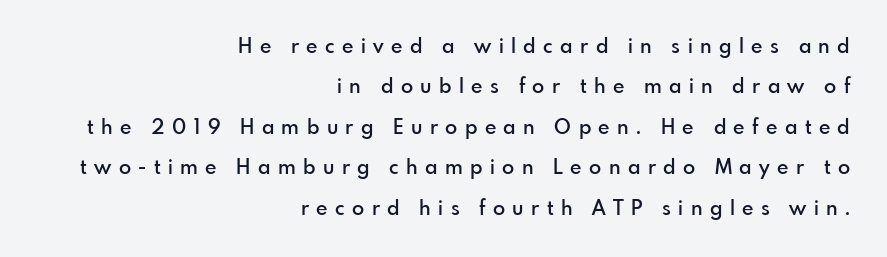
The space beneath each line is pristine and unruled. Baseline-to-baseline distance is far greater than the letter height. Do the letters lean? They stand straight. Weight: semibold (demi). The rendering inserts visible extra space after every character. In CSS terms this would be text-align: right.
